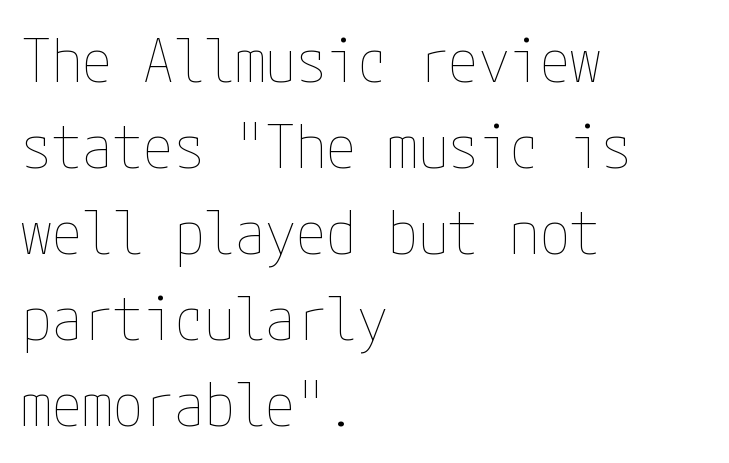
The image shows 61 px thin, condensed type, upright; set left-aligned, normal line spacing (1.41x), normal letter spacing, not underlined; low stroke contrast and a medium x-height.
